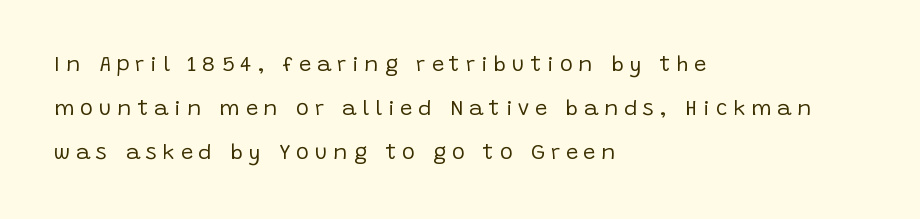
Rendered with straight, roman letterforms. Nobody drew a line under any word here. Loose tracking; the words dissolve into strings of separated letters. The lines are quadded left. Leading: increased.
